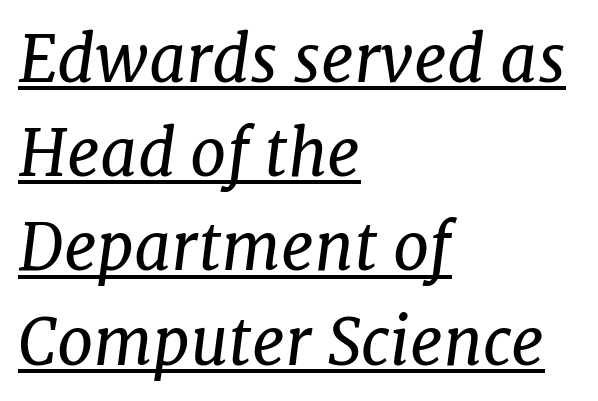
Q: Is the text bold? A: No.
Q: Is the text italic (slanted)? A: Yes, it leans right by about 7 degrees.
Q: Is the typeface a serif or a sans-serif typeface? A: Serif.
Q: Is the text underlined? A: Yes.
Q: How is the paragraph aligned? A: Left-aligned.
Q: Is the spacing between letters normal or unusually wide? A: Normal.
Q: Is the spacing between lines tight, normal or loose? A: Normal.
Q: Width (condensed, normal, or wide)? A: Normal.
Q: Stroke contrast? A: Low.
Q: x-height? A: Medium.
Q: Monospaced? A: No.
